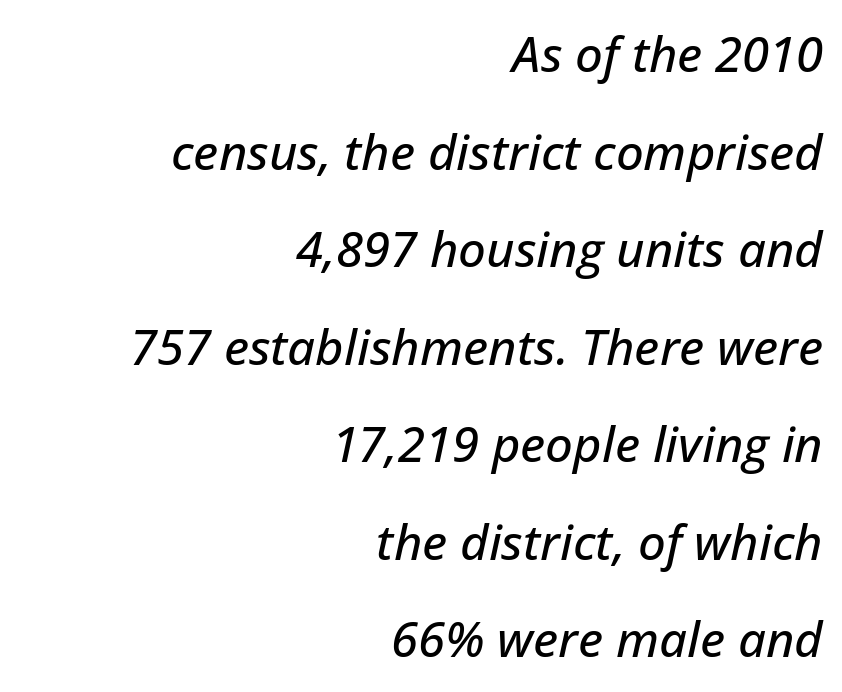
The image shows 49 px text type, italic (leaning right); set right-aligned, loose line spacing (1.99x), normal letter spacing, not underlined; low stroke contrast and a medium x-height.
